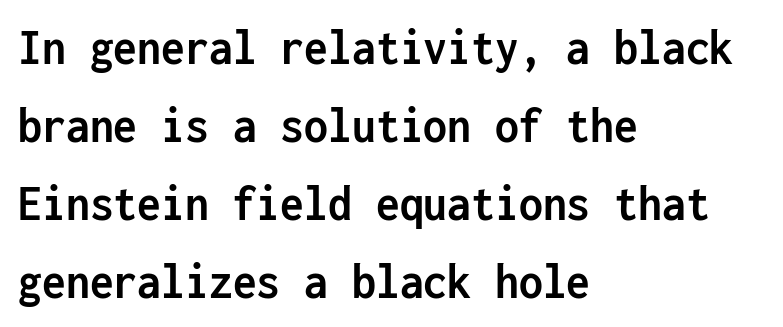
Q: Is the text bold? A: Yes.
Q: Is the text italic (slanted)? A: No, it is upright.
Q: Is the typeface a serif or a sans-serif typeface? A: Sans-serif.
Q: Is the text underlined? A: No.
Q: How is the paragraph aligned? A: Left-aligned.
Q: Is the spacing between letters normal or unusually wide? A: Normal.
Q: Is the spacing between lines tight, normal or loose? A: Normal.
Q: Width (condensed, normal, or wide)? A: Condensed.
Q: Stroke contrast? A: Low.
Q: x-height? A: Medium.
Q: Monospaced? A: Yes.
